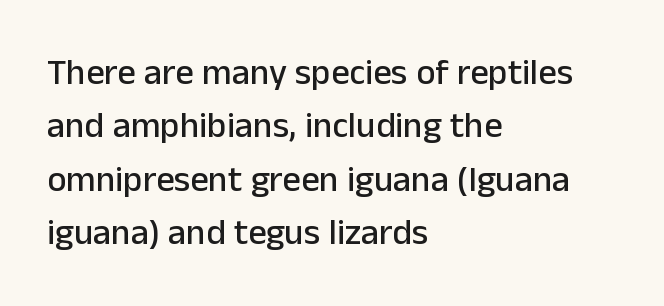
Check the space under the baseline: it is left empty. This sample uses an upright cut, with every glyph sitting square on the baseline. Interline gaps are of average width in this sample. Caption: standard tracking, unaltered. The rendering shows plain stroke endings on the letterforms — a sans-serif design.
